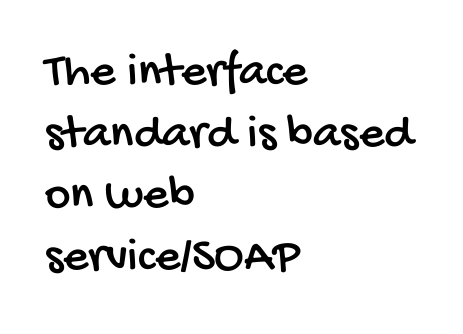
{"serif": "no", "width": "condensed", "stroke_contrast": "low", "x_height": "large", "monospaced": "no", "underline": "no", "align": "left", "line_spacing": "normal", "line_spacing_ratio": 1.26, "letter_spacing": "normal", "letter_spacing_em": 0.0, "glyph_px": 49}
